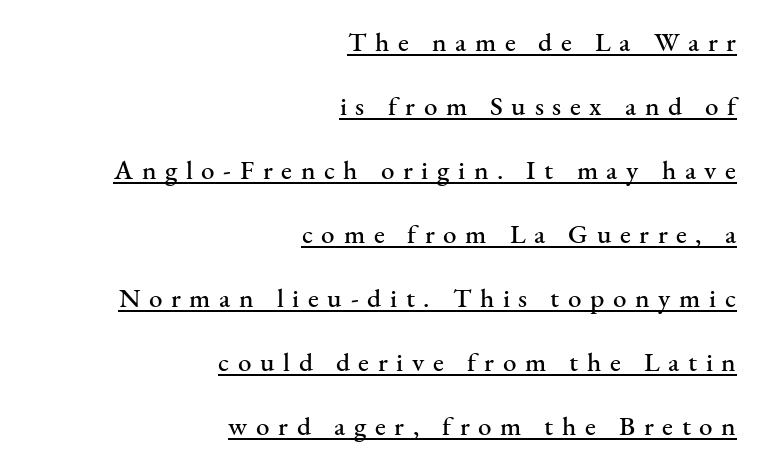
The image shows 27 px text type, upright; set right-aligned, loose line spacing (2.37x), unusually wide letter spacing (+0.32 em), underlined.
